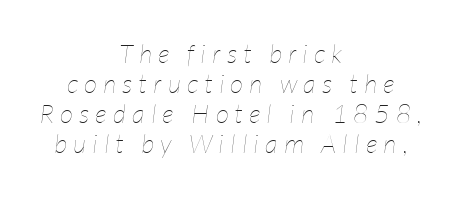
Q: Is the text bold? A: No.
Q: Is the text italic (slanted)? A: Yes, it leans right by about 7 degrees.
Q: Is the text underlined? A: No.
Q: How is the paragraph aligned? A: Centered.
Q: Is the spacing between letters normal or unusually wide? A: Unusually wide.
